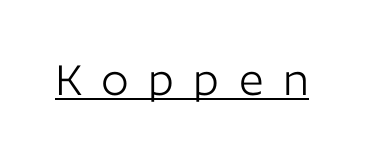
{"serif": "no", "italic": "no", "bold": "no", "weight": "light", "width": "normal", "stroke_contrast": "low", "x_height": "medium", "monospaced": "no", "underline": "yes", "letter_spacing": "wide", "letter_spacing_em": 0.45, "glyph_px": 43}
